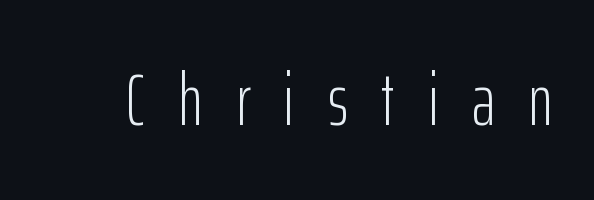
Spacing verdict: proportional, widths tailored to each character. The specimen reads as upright at a glance. Nope, no serifs anywhere on these letters. Summary of weight: not heavy and not bold. The space directly below the letters is spotless.
